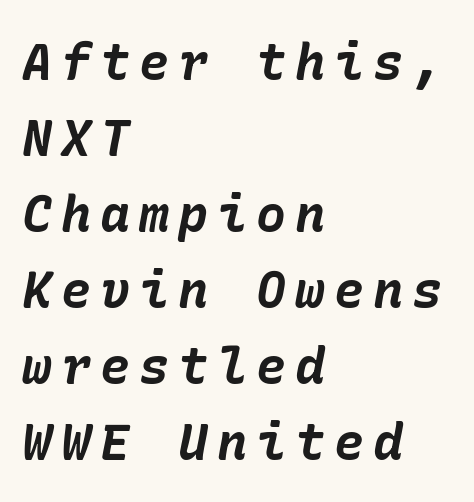
{"italic": "yes", "lean": "right", "slant_degrees": 10, "bold": "yes", "weight": "bold", "width": "normal", "stroke_contrast": "low", "x_height": "medium", "underline": "no", "align": "left", "line_spacing": "normal", "line_spacing_ratio": 1.52, "glyph_px": 50}
